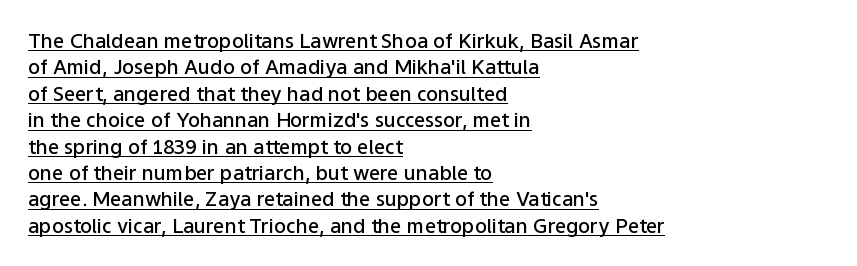
Q: Is the text bold? A: Semi-bold.
Q: Is the text italic (slanted)? A: No, it is upright.
Q: Is the text underlined? A: Yes.
Q: How is the paragraph aligned? A: Left-aligned.
Q: Is the spacing between letters normal or unusually wide? A: Normal.
Q: Is the spacing between lines tight, normal or loose? A: Normal.
